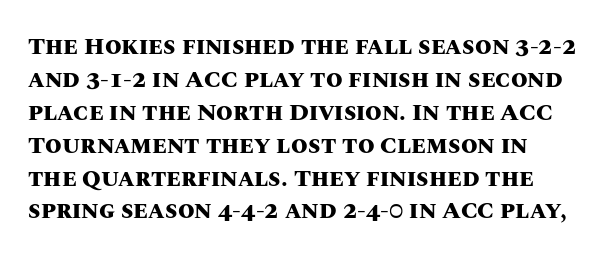
The image shows 24 px bold type, upright; set normal line spacing (1.37x), normal letter spacing, not underlined.
